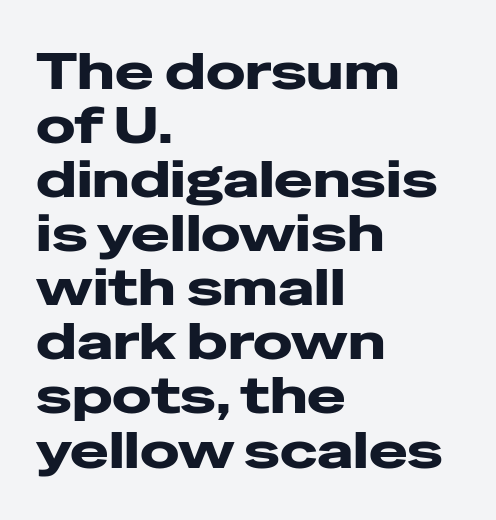
{"serif": "no", "italic": "no", "bold": "yes", "weight": "heavy", "width": "wide", "stroke_contrast": "low", "x_height": "medium", "monospaced": "no", "underline": "no", "align": "left", "line_spacing": "tight", "line_spacing_ratio": 1.04, "letter_spacing": "normal", "letter_spacing_em": 0.0, "glyph_px": 52}
